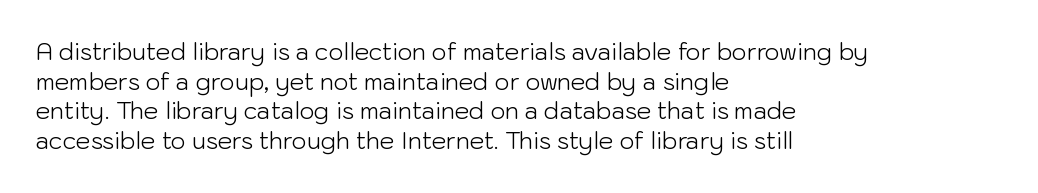
The image shows 23 px text type, upright; set left-aligned, normal line spacing (1.29x), normal letter spacing, not underlined.
